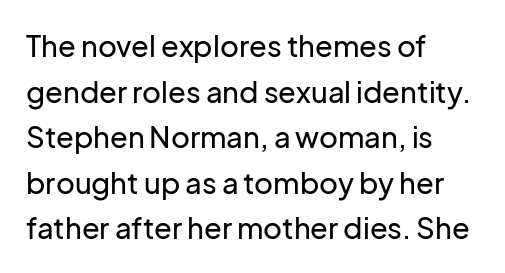
The image shows 29 px sans-serif type, upright; set left-aligned, normal line spacing (1.57x), normal letter spacing, not underlined; low stroke contrast and a medium x-height.
